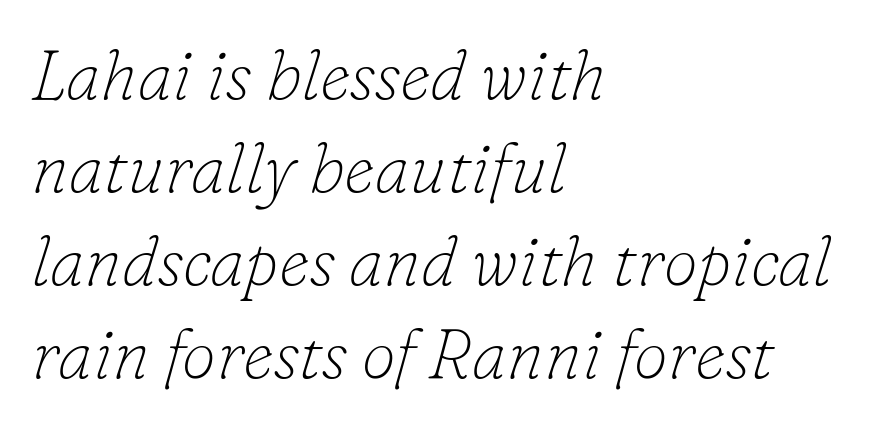
The font family rendered here belongs to the serif group. A typesetter would call this proportional, since set widths differ per character. The tracking reads as untouched default to a designer's eye. This sample uses an oblique cut, with every glyph tilted off the vertical. The weight tops out at a normal text grade. A normal amount of white space separates one row of letters from the next.
